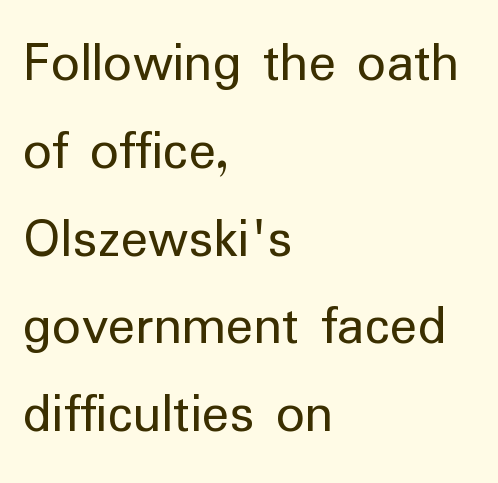
Caption: standard tracking, unaltered. A bare baseline throughout the passage. The leading is moderate, giving the passage an even texture. What kind of face is this? One without serifs — a sans.
